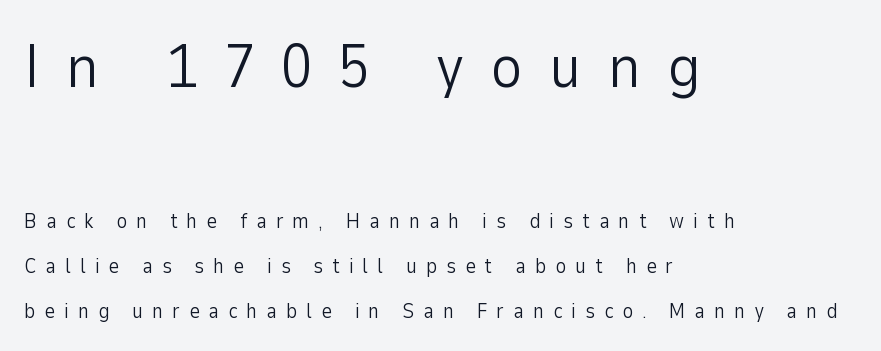
{"serif": "no", "italic": "no", "bold": "no", "weight": "light", "width": "normal", "stroke_contrast": "low", "x_height": "medium", "monospaced": "no", "underline": "no", "align": "left", "line_spacing": "loose", "line_spacing_ratio": 2.14, "letter_spacing": "wide", "letter_spacing_em": 0.42, "larger_block": "first", "size_ratio": 2.95, "glyph_px": 62}
